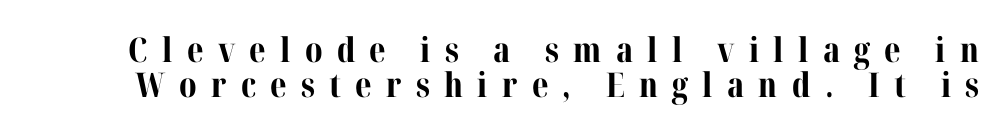
The image shows 34 px bold serif type, upright; set tight line spacing (1.02x), unusually wide letter spacing (+0.42 em), not underlined; medium stroke contrast and a medium x-height.
